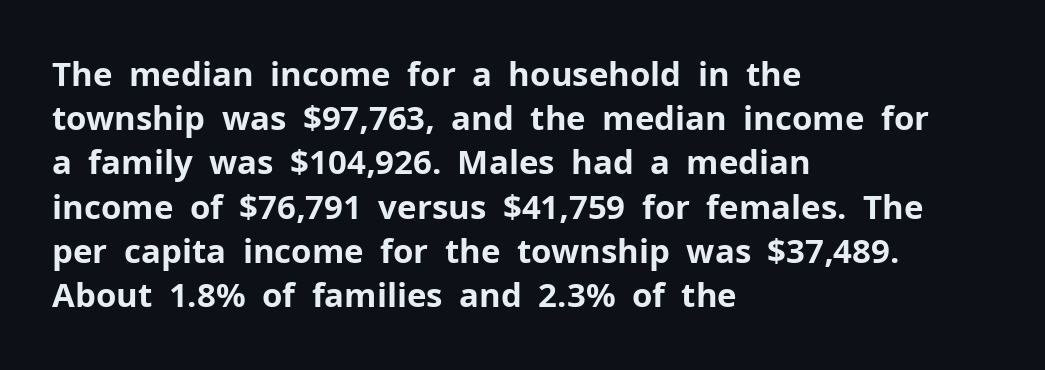
The image shows 33 px bold sans-serif type, upright; set left-aligned, normal line spacing (1.34x), normal letter spacing, not underlined; low stroke contrast and a medium x-height.
